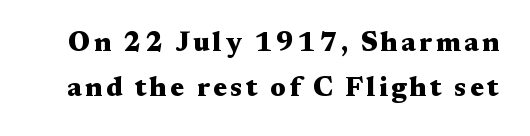
Q: Is the text bold? A: Yes.
Q: Is the text italic (slanted)? A: No, it is upright.
Q: Is the text underlined? A: No.
Q: Is the spacing between lines tight, normal or loose? A: Normal.
